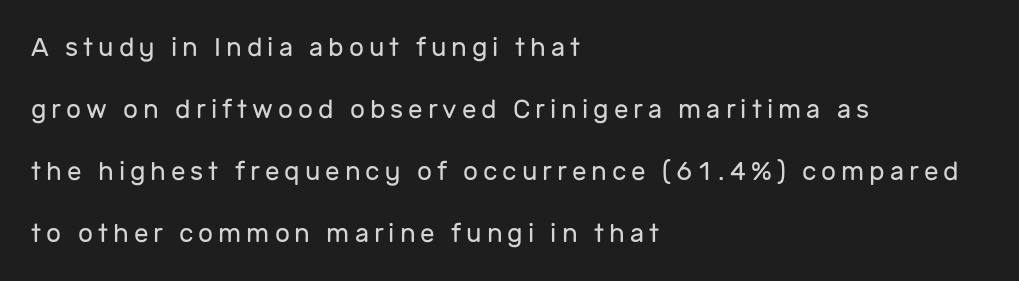
{"italic": "no", "bold": "no", "underline": "no", "align": "left", "line_spacing": "loose", "line_spacing_ratio": 2.39, "glyph_px": 26}
